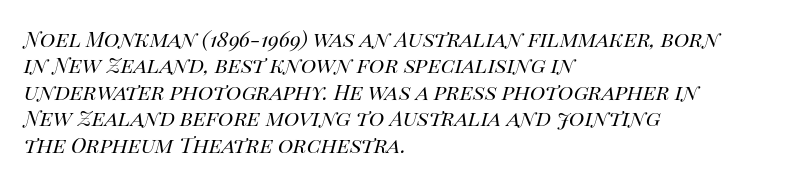
{"italic": "yes", "lean": "right", "slant_degrees": 14, "bold": "no", "underline": "no", "align": "left", "line_spacing": "normal", "line_spacing_ratio": 1.26, "letter_spacing": "normal", "letter_spacing_em": 0.0, "glyph_px": 21}
